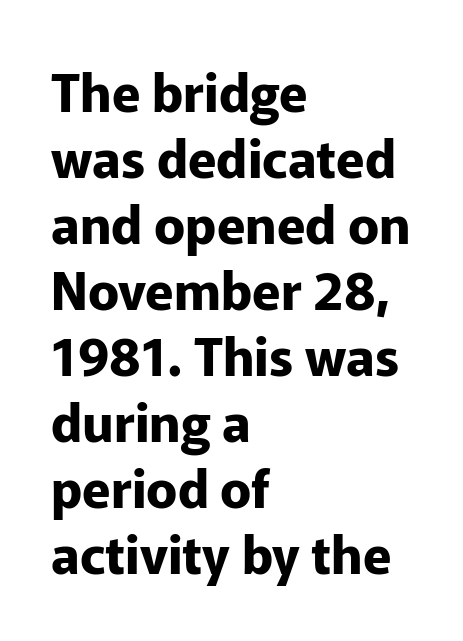
The image shows 52 px bold sans-serif type, upright; set left-aligned, normal line spacing (1.27x), normal letter spacing, not underlined; low stroke contrast and a medium x-height.
